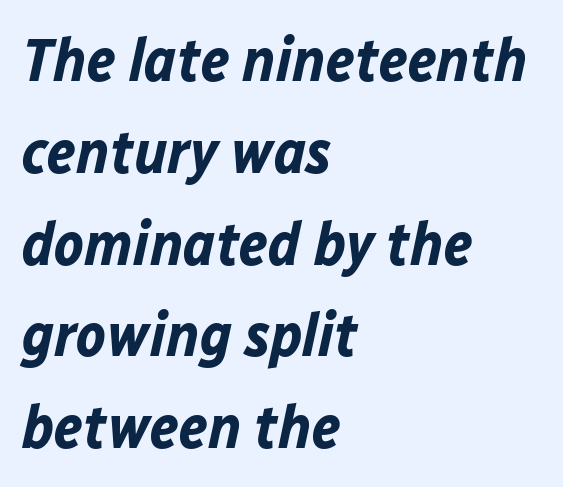
The image shows 62 px bold type, italic (leaning right); set left-aligned, normal line spacing (1.48x), normal letter spacing, not underlined; low stroke contrast and a medium x-height.
